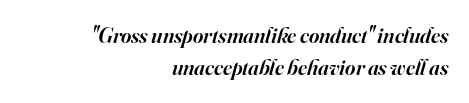
As a designer I'd log this as weight 600, semibold. Honestly, the letter spacing is just normal — you wouldn't notice it. The text carries the slant typical of an italic or oblique font. The space directly below the letters is spotless. These lines stack with their right ends in a neat column.
